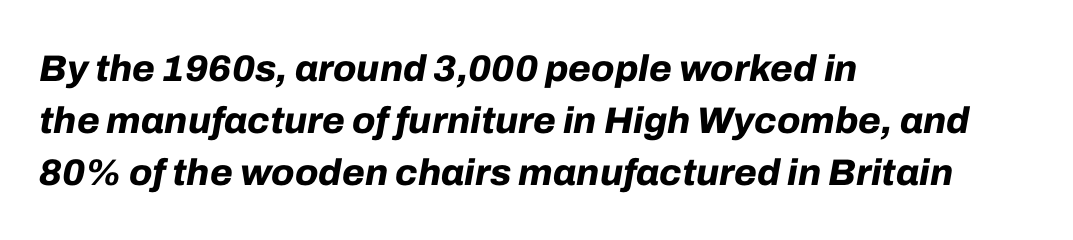
The passage shown is typed in a proportional face where columns would drift. Clear beneath every line of the passage. One-word summary of the alignment: left. Slanted lettering throughout.
